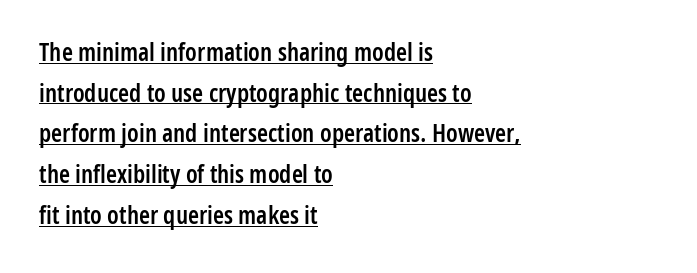
Q: Is the text bold? A: Semi-bold.
Q: Is the text italic (slanted)? A: No, it is upright.
Q: Is the text underlined? A: Yes.
Q: How is the paragraph aligned? A: Left-aligned.
Q: Is the spacing between letters normal or unusually wide? A: Normal.
Q: Is the spacing between lines tight, normal or loose? A: Normal.
